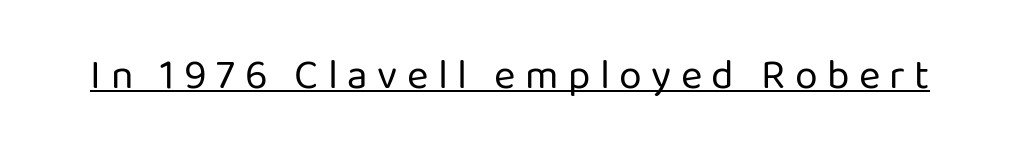
{"serif": "no", "italic": "no", "bold": "no", "weight": "regular", "width": "normal", "stroke_contrast": "low", "x_height": "medium", "monospaced": "no", "underline": "yes", "letter_spacing": "wide", "letter_spacing_em": 0.23, "glyph_px": 41}
